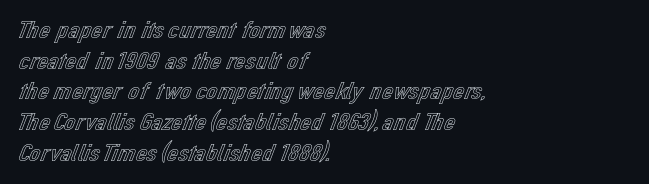
The image shows 25 px text type; set left-aligned, line spacing 1.23x, normal letter spacing, not underlined.
